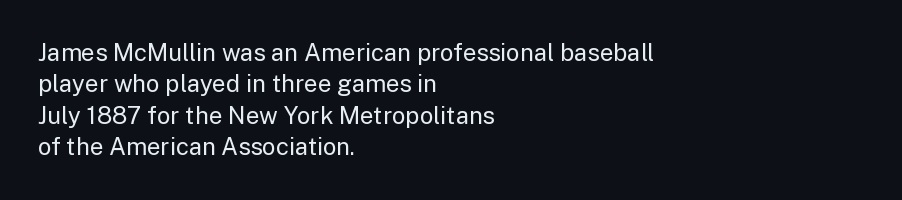
The image shows 24 px text type, upright; set left-aligned, normal line spacing (1.31x), normal letter spacing, not underlined.
